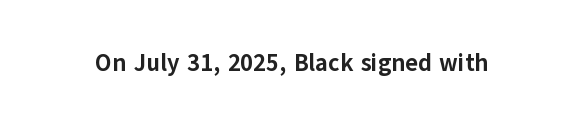
{"italic": "no", "bold": "yes", "underline": "no", "letter_spacing": "normal", "letter_spacing_em": 0.0, "glyph_px": 24}
